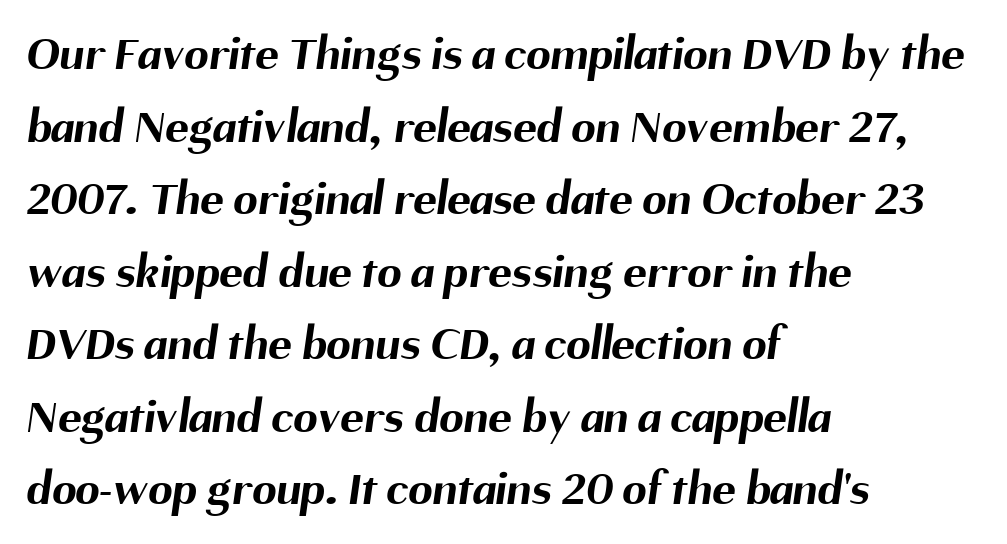
Q: Is the text bold? A: Yes.
Q: Is the typeface a serif or a sans-serif typeface? A: Sans-serif.
Q: Is the text underlined? A: No.
Q: How is the paragraph aligned? A: Left-aligned.
Q: Is the spacing between letters normal or unusually wide? A: Normal.
Q: Is the spacing between lines tight, normal or loose? A: Normal.
Q: Width (condensed, normal, or wide)? A: Normal.
Q: Stroke contrast? A: Medium.
Q: x-height? A: Medium.
Q: Monospaced? A: No.
